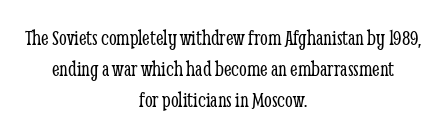
The image shows 22 px text type, upright; set centered, normal line spacing (1.42x), normal letter spacing, not underlined.
